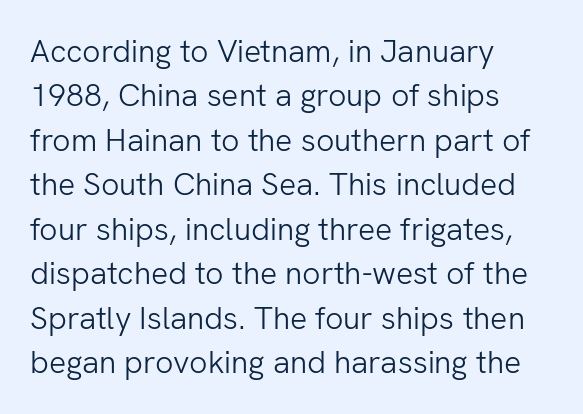
{"serif": "no", "italic": "no", "bold": "no", "weight": "light", "width": "normal", "stroke_contrast": "low", "x_height": "medium", "monospaced": "no", "underline": "no", "align": "left", "line_spacing": "normal", "line_spacing_ratio": 1.39, "letter_spacing": "normal", "letter_spacing_em": 0.0, "glyph_px": 32}
